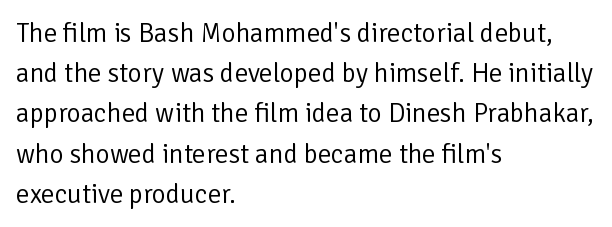
The image shows 27 px text type, upright; set left-aligned, normal line spacing (1.49x), normal letter spacing, not underlined.
